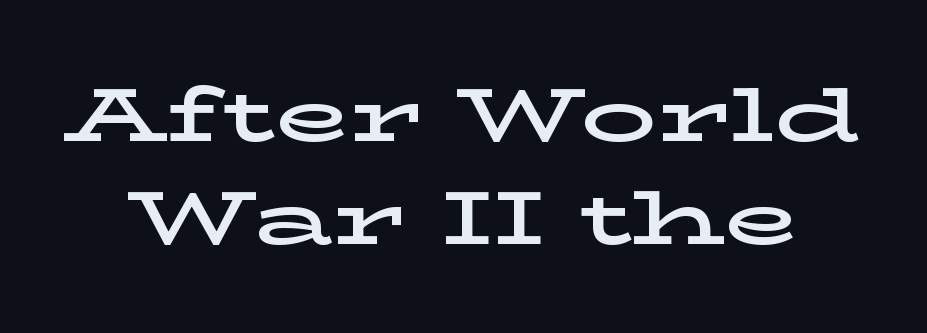
The passage shown has conventional tracking throughout. Words float on clear page, feet unadorned. What kind of face is this? One with serifs. The designer left line spacing at the default.
